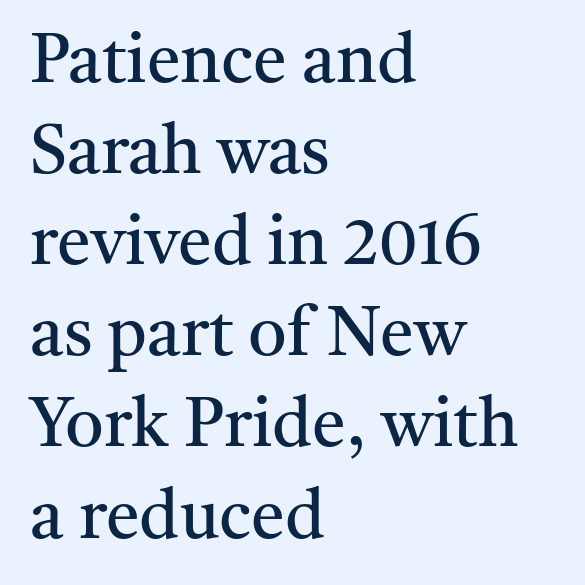
The image shows 68 px regular-weight serif type, upright; set left-aligned, normal line spacing (1.34x), normal letter spacing, not underlined; medium stroke contrast and a medium x-height.
